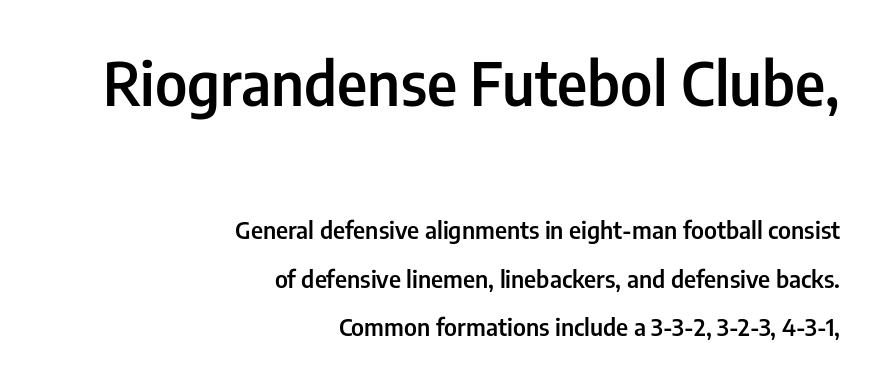
{"serif": "no", "italic": "no", "bold": "semi", "weight": "semibold", "width": "condensed", "stroke_contrast": "low", "x_height": "medium", "monospaced": "no", "underline": "no", "align": "right", "line_spacing": "loose", "line_spacing_ratio": 2.03, "letter_spacing": "normal", "letter_spacing_em": 0.0, "larger_block": "first", "size_ratio": 2.5, "glyph_px": 60}
